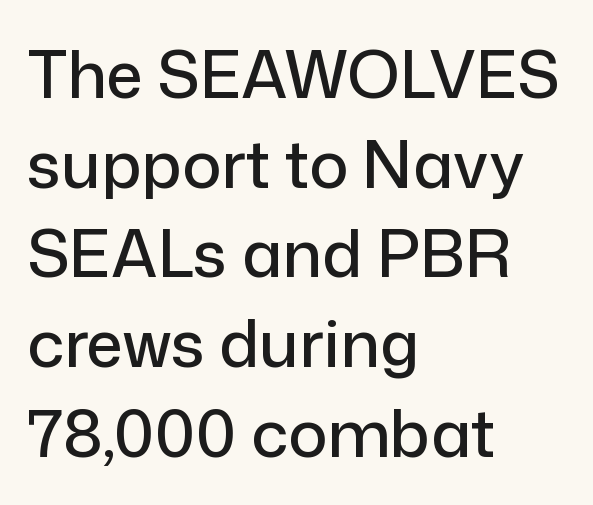
Q: Is the text italic (slanted)? A: No, it is upright.
Q: Is the typeface a serif or a sans-serif typeface? A: Sans-serif.
Q: Is the text underlined? A: No.
Q: How is the paragraph aligned? A: Left-aligned.
Q: Is the spacing between letters normal or unusually wide? A: Normal.
Q: Is the spacing between lines tight, normal or loose? A: Normal.
Q: Width (condensed, normal, or wide)? A: Normal.
Q: Stroke contrast? A: Low.
Q: x-height? A: Medium.
Q: Monospaced? A: No.
